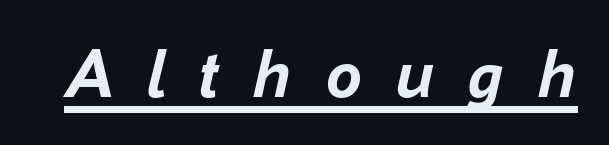
Character widths vary here, with narrow letters taking less room than wide ones. The characters look thick and weighty, a clear bold. Is the type slanted? Yes — the strokes lean at a clear angle. A continuous stroke trails under the words, as in a hyperlink. Words appear elongated and porous because spacing is wide.
